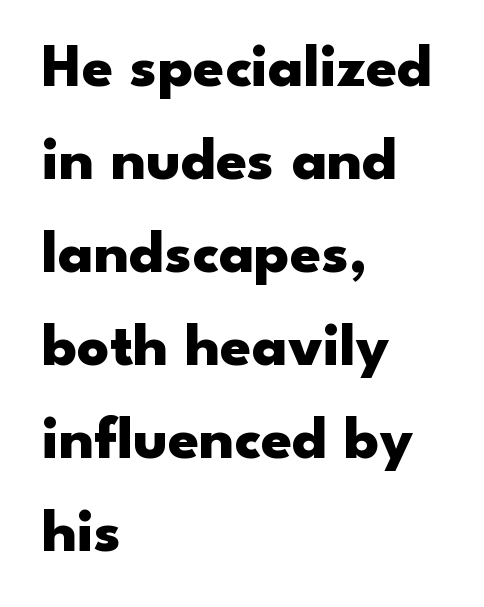
The image shows 62 px heavy, wide sans-serif type, upright; set left-aligned, normal line spacing (1.5x), normal letter spacing, not underlined; low stroke contrast and a small x-height.
